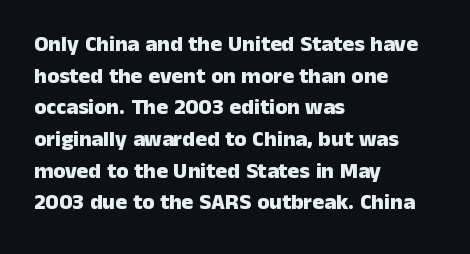
The image shows 22 px bold type, upright; set left-aligned, normal line spacing (1.44x), normal letter spacing, not underlined.
